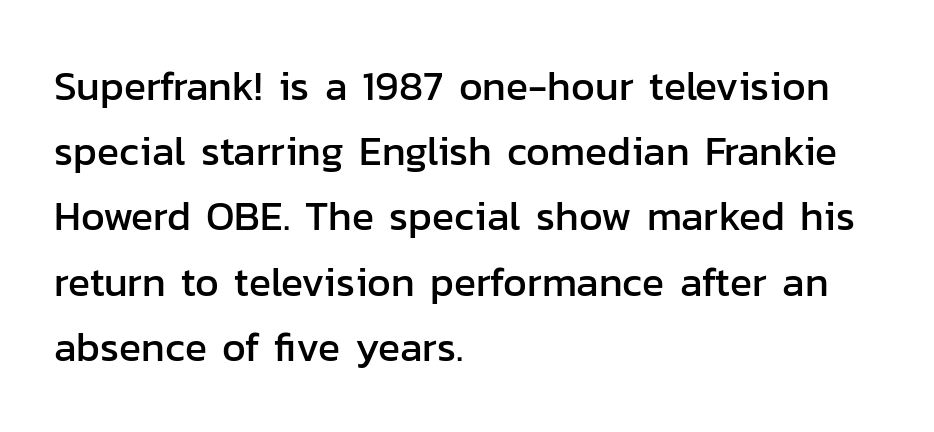
Tall strokes in this sample are plumb rather than angled. Does the leading feel generous? No, just average. Character widths vary here, with narrow letters taking less room than wide ones. Caption: multi-line text, flush left, ragged right. Lines of text with bare space underneath.
